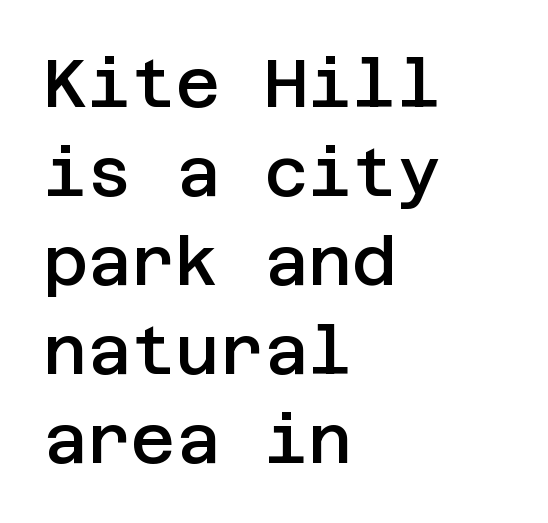
{"serif": "no", "italic": "no", "bold": "semi", "weight": "semibold", "width": "normal", "stroke_contrast": "low", "x_height": "large", "underline": "no", "align": "left", "line_spacing": "normal", "line_spacing_ratio": 1.31, "letter_spacing": "normal", "letter_spacing_em": 0.0, "glyph_px": 68}
